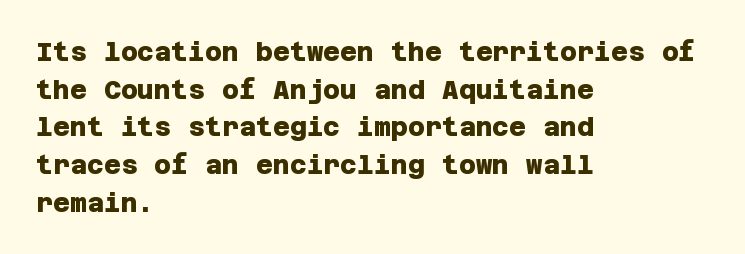
The image shows 26 px bold type; set left-aligned, normal line spacing (1.45x), normal letter spacing, not underlined.
